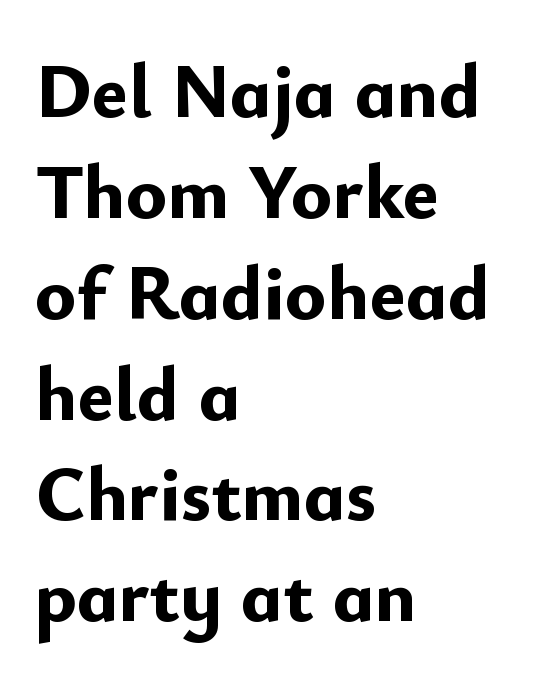
The image shows 77 px bold sans-serif type, upright; set left-aligned, normal line spacing (1.31x), normal letter spacing, not underlined; low stroke contrast and a small x-height.
